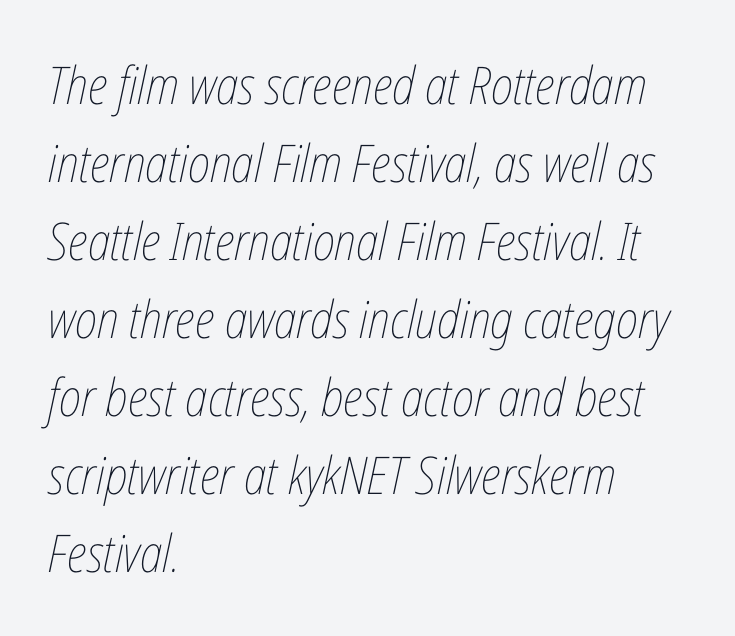
The image shows 52 px thin, condensed type, italic (leaning right); set left-aligned, normal line spacing (1.5x), normal letter spacing, not underlined; low stroke contrast and a medium x-height.
